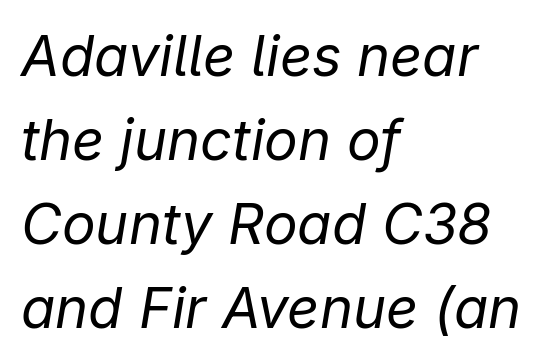
The characters are drawn with everyday or finer stroke widths. These lines stack with their left ends in a neat column. Every character sits at an angle, as italics do. Regular leading.
